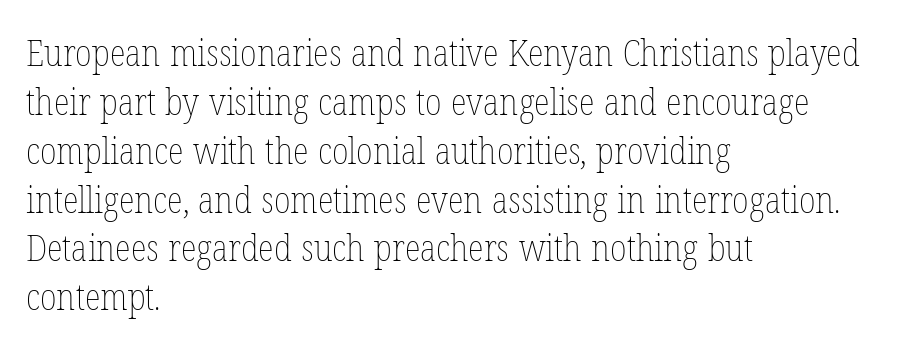
Q: Is the text bold? A: No.
Q: Is the text italic (slanted)? A: No, it is upright.
Q: Is the text underlined? A: No.
Q: How is the paragraph aligned? A: Left-aligned.
Q: Is the spacing between letters normal or unusually wide? A: Normal.
Q: Is the spacing between lines tight, normal or loose? A: Normal.
Q: Width (condensed, normal, or wide)? A: Condensed.
Q: Stroke contrast? A: Low.
Q: x-height? A: Medium.
Q: Monospaced? A: No.
